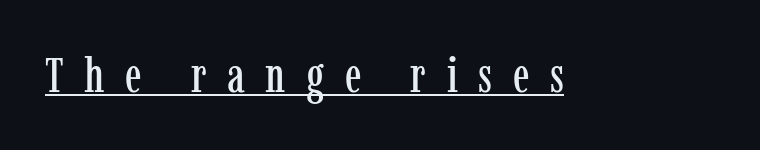
Q: Is the text italic (slanted)? A: No, it is upright.
Q: Is the typeface a serif or a sans-serif typeface? A: Serif.
Q: Is the text underlined? A: Yes.
Q: Is the spacing between letters normal or unusually wide? A: Unusually wide.
Q: Width (condensed, normal, or wide)? A: Condensed.
Q: Stroke contrast? A: Low.
Q: x-height? A: Medium.
Q: Monospaced? A: No.
